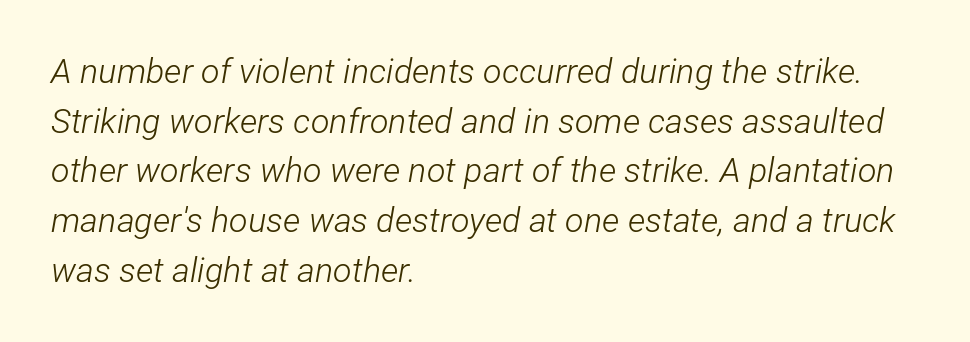
Q: Is the text bold? A: No.
Q: Is the text italic (slanted)? A: Yes, it leans right by about 12 degrees.
Q: Is the text underlined? A: No.
Q: How is the paragraph aligned? A: Left-aligned.
Q: Is the spacing between letters normal or unusually wide? A: Normal.
Q: Is the spacing between lines tight, normal or loose? A: Normal.
Q: Width (condensed, normal, or wide)? A: Condensed.
Q: Stroke contrast? A: Low.
Q: x-height? A: Medium.
Q: Monospaced? A: No.
